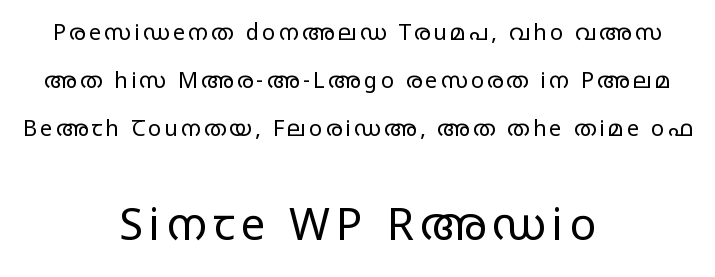
{"serif": "no", "italic": "no", "bold": "no", "weight": "regular", "width": "wide", "stroke_contrast": "low", "x_height": "large", "monospaced": "no", "underline": "no", "align": "center", "line_spacing": "loose", "line_spacing_ratio": 2.19, "larger_block": "second", "size_ratio": 2.0, "glyph_px": 44}
